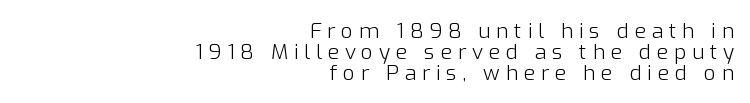
{"italic": "no", "bold": "no", "underline": "no", "align": "right", "line_spacing": "tight", "line_spacing_ratio": 0.99, "letter_spacing": "wide", "letter_spacing_em": 0.27, "glyph_px": 21}
